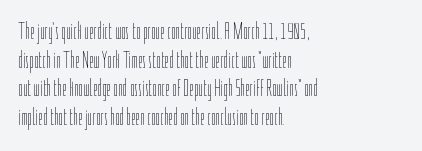
{"italic": "no", "bold": "no", "underline": "no", "align": "left", "line_spacing": "normal", "line_spacing_ratio": 1.25, "letter_spacing": "normal", "letter_spacing_em": 0.0, "glyph_px": 23}
